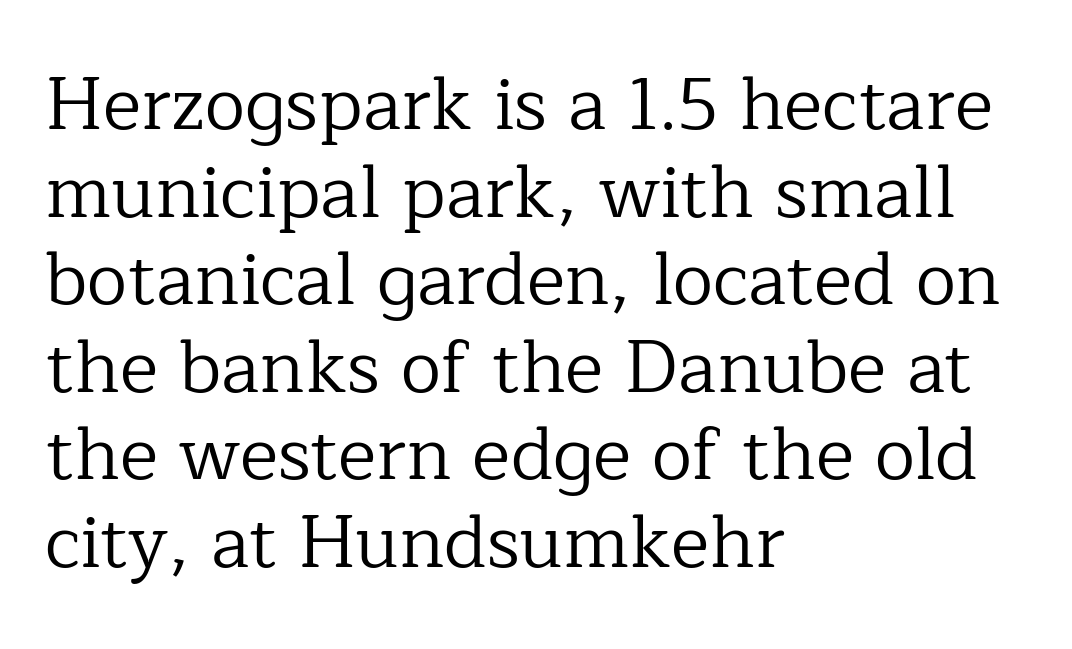
The font family rendered here belongs to the serif group. Letter spacing: default. The letterforms sit at book weight or below. Rule under the text: the space is simply empty. A typesetter would mark this as roman, not italic.
